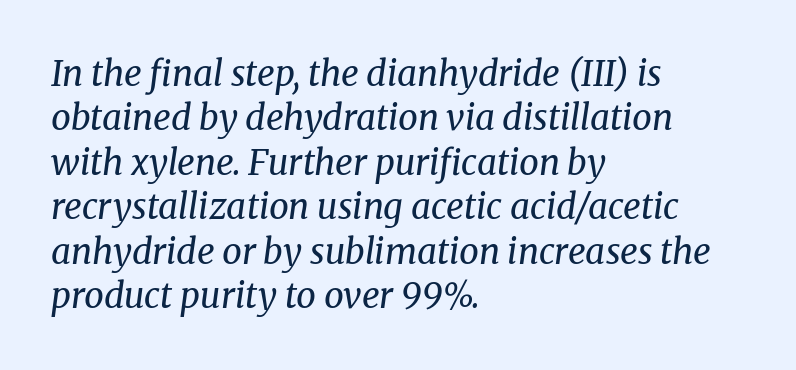
{"serif": "yes", "italic": "yes", "lean": "right", "slant_degrees": 8, "bold": "no", "weight": "regular", "width": "normal", "stroke_contrast": "medium", "x_height": "medium", "monospaced": "no", "underline": "no", "align": "left", "line_spacing": "normal", "line_spacing_ratio": 1.27, "letter_spacing": "normal", "letter_spacing_em": 0.0, "glyph_px": 35}
